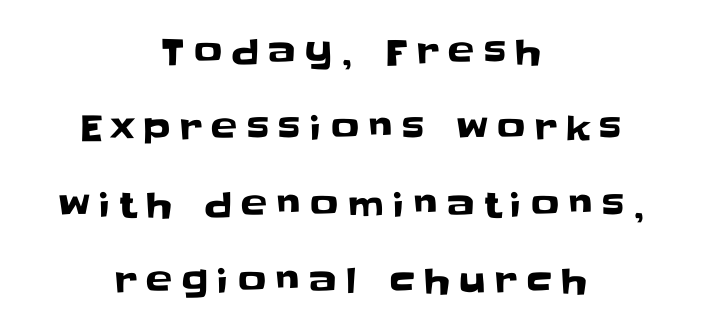
{"serif": "no", "italic": "no", "width": "normal", "stroke_contrast": "low", "x_height": "large", "monospaced": "no", "underline": "no", "align": "center", "line_spacing": "loose", "line_spacing_ratio": 2.18, "letter_spacing": "wide", "letter_spacing_em": 0.27, "glyph_px": 35}
